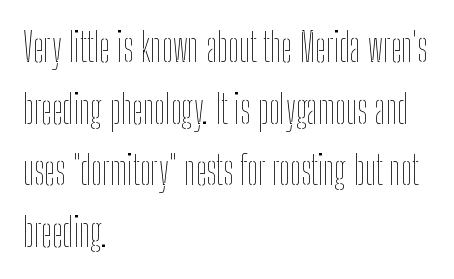
Q: Is the text bold? A: No.
Q: Is the text italic (slanted)? A: No, it is upright.
Q: Is the text underlined? A: No.
Q: How is the paragraph aligned? A: Left-aligned.
Q: Is the spacing between letters normal or unusually wide? A: Normal.
Q: Is the spacing between lines tight, normal or loose? A: Normal.
Q: Width (condensed, normal, or wide)? A: Condensed.
Q: Stroke contrast? A: Low.
Q: x-height? A: Medium.
Q: Monospaced? A: No.
